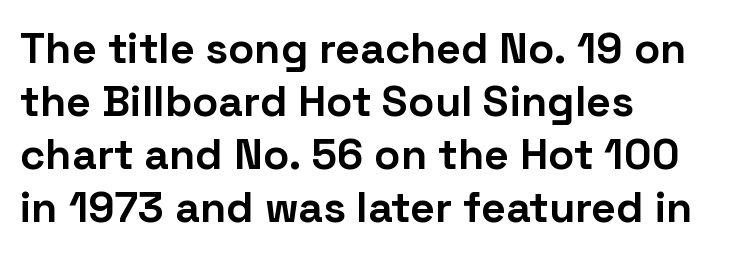
The image shows 43 px bold sans-serif type, upright; set left-aligned, line spacing 1.23x, normal letter spacing, not underlined; low stroke contrast and a medium x-height.
